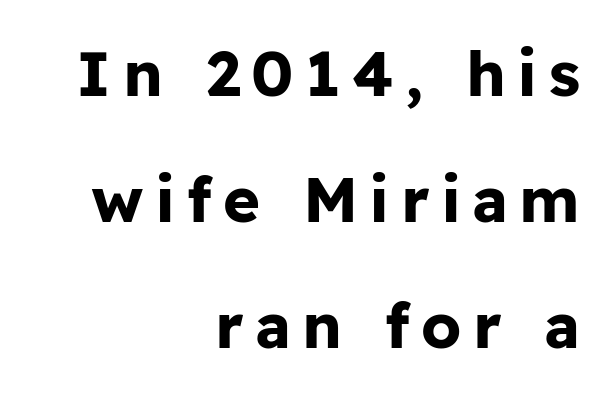
Q: Is the text bold? A: Yes.
Q: Is the text italic (slanted)? A: No, it is upright.
Q: Is the typeface a serif or a sans-serif typeface? A: Sans-serif.
Q: Is the text underlined? A: No.
Q: How is the paragraph aligned? A: Right-aligned.
Q: Is the spacing between lines tight, normal or loose? A: Loose.
Q: Width (condensed, normal, or wide)? A: Normal.
Q: Stroke contrast? A: Low.
Q: x-height? A: Medium.
Q: Monospaced? A: No.
